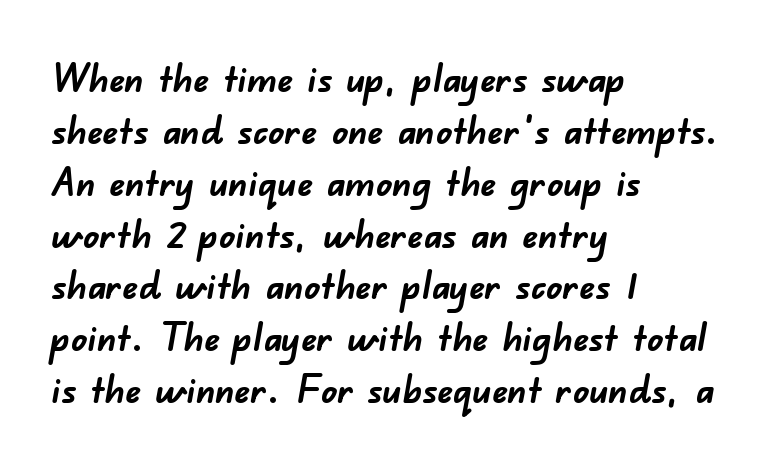
Interline gaps are of average width in this sample. Compared with a centered layout, this one pins lines to the left instead. Heft: maximum for text — a bold. No extra tracking has been applied to these lines.
